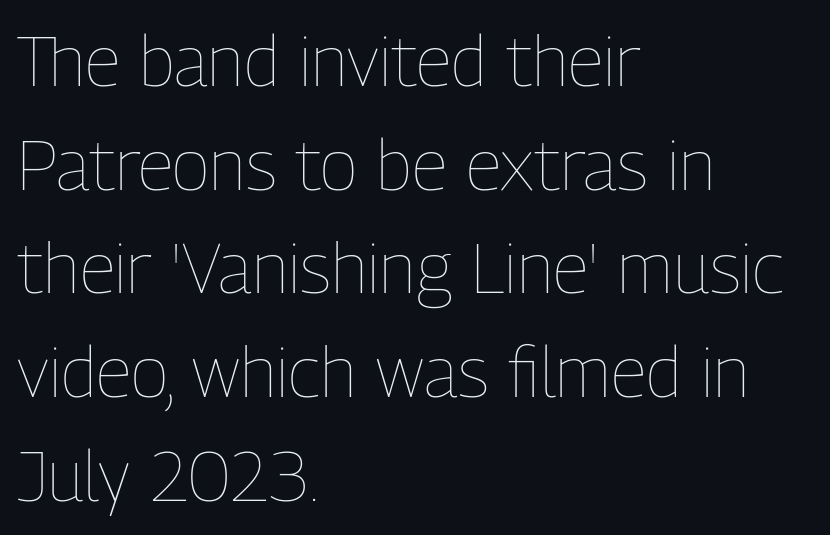
Is the letter spacing exaggerated? No — it looks like the ordinary default. Notice how descenders clear the ascenders below comfortably — that's standard leading. The font is comparable to plain body text, perhaps lighter. No word sits above an underline. These lines are rendered in a variable-pitch font. This is the regular roman posture of the typeface.
